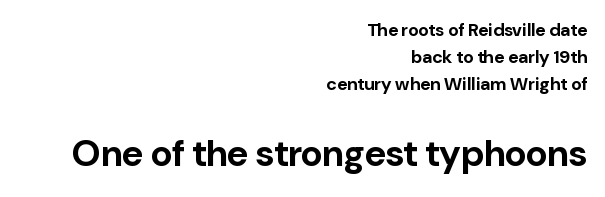
{"serif": "no", "italic": "no", "bold": "yes", "weight": "bold", "width": "normal", "stroke_contrast": "low", "x_height": "medium", "monospaced": "no", "underline": "no", "align": "right", "line_spacing": "normal", "line_spacing_ratio": 1.51, "letter_spacing": "normal", "letter_spacing_em": 0.0, "larger_block": "second", "size_ratio": 2.06, "glyph_px": 37}
